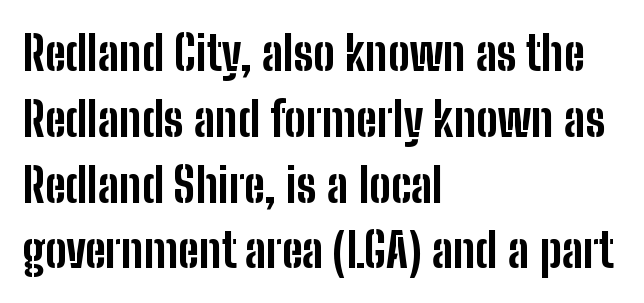
These lines stack with their left ends in a neat column. Default kerning and tracking; the words read as compact shapes. The vertical gap from one line to the next is medium. Each letter keeps its own natural width here, so spacing adapts to shape. Every stem runs plumb, perpendicular to the baseline.
